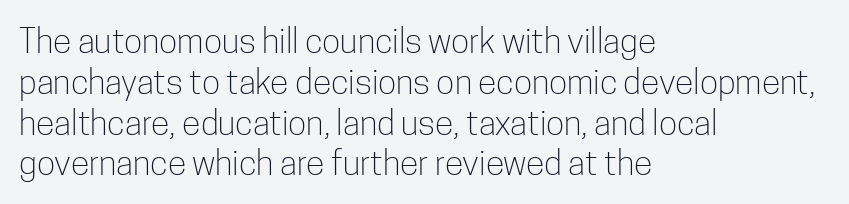
You can tell it's not italic because the verticals are truly vertical. The passage shown has conventional tracking throughout. Stroke thickness stays within the range of a standard reading face or lighter. Check where the strokes stop: nothing finishes them off — pure sans.
